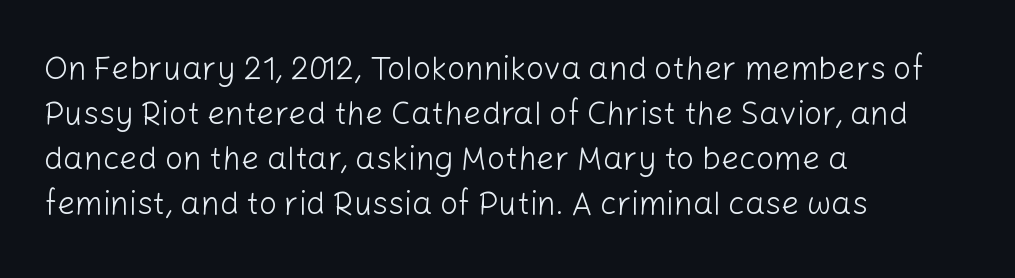
The compositor pushed each line to the left boundary. Stems here are at most as thick as an everyday book face. Students, note that the glyphs here touch the page at normal intervals. Every stem runs plumb, perpendicular to the baseline. This sample has the flowing, uneven cadence of proportional lettering. Words float on clear page, feet unadorned.
